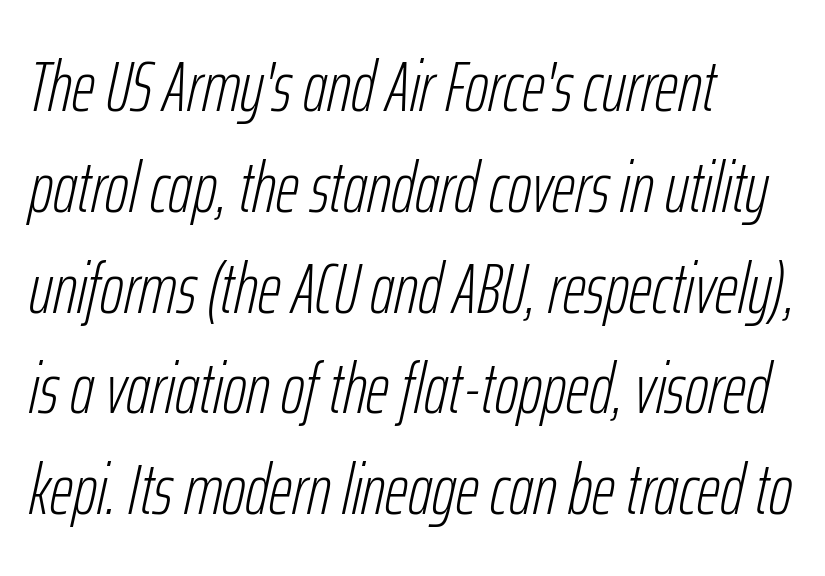
The image shows 72 px light, condensed type, italic (leaning right); set left-aligned, normal line spacing (1.4x), normal letter spacing, not underlined; low stroke contrast and a medium x-height.
